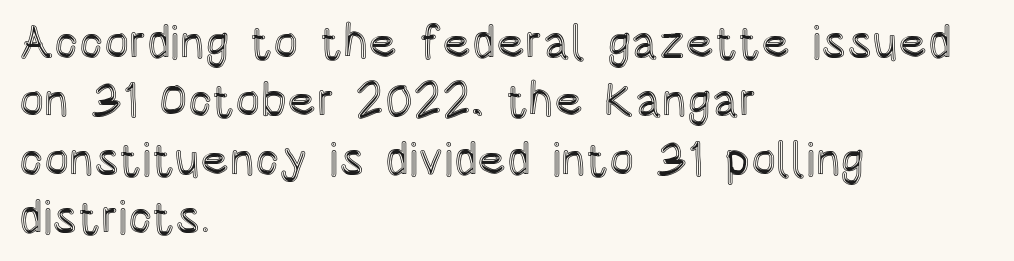
{"italic": "no", "width": "condensed", "x_height": "large", "monospaced": "no", "underline": "no", "align": "left", "line_spacing_ratio": 1.24, "letter_spacing": "normal", "letter_spacing_em": 0.0, "glyph_px": 47}
